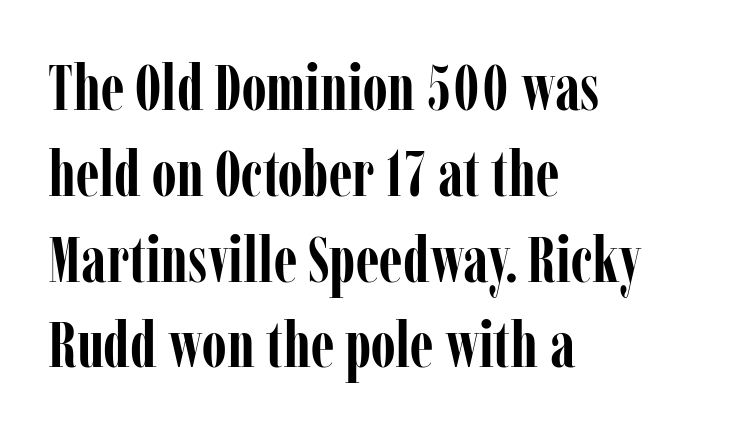
Spacing verdict: proportional, widths tailored to each character. The type family on display is of the serif kind. Reading down the column, the eye jumps a familiar distance to each next line. Look at the tracking — it's just the regular setting, nothing added.
